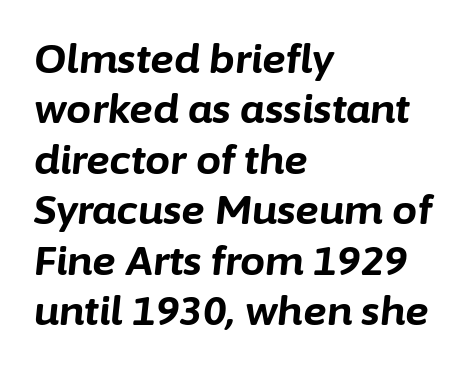
The line texture is even and compact thanks to regular tracking. The typesetter chose a ragged-right arrangement here. You'd pick this weight for a headline — it's a proper bold. The letters advance in unequal steps, a hallmark of proportional type.
